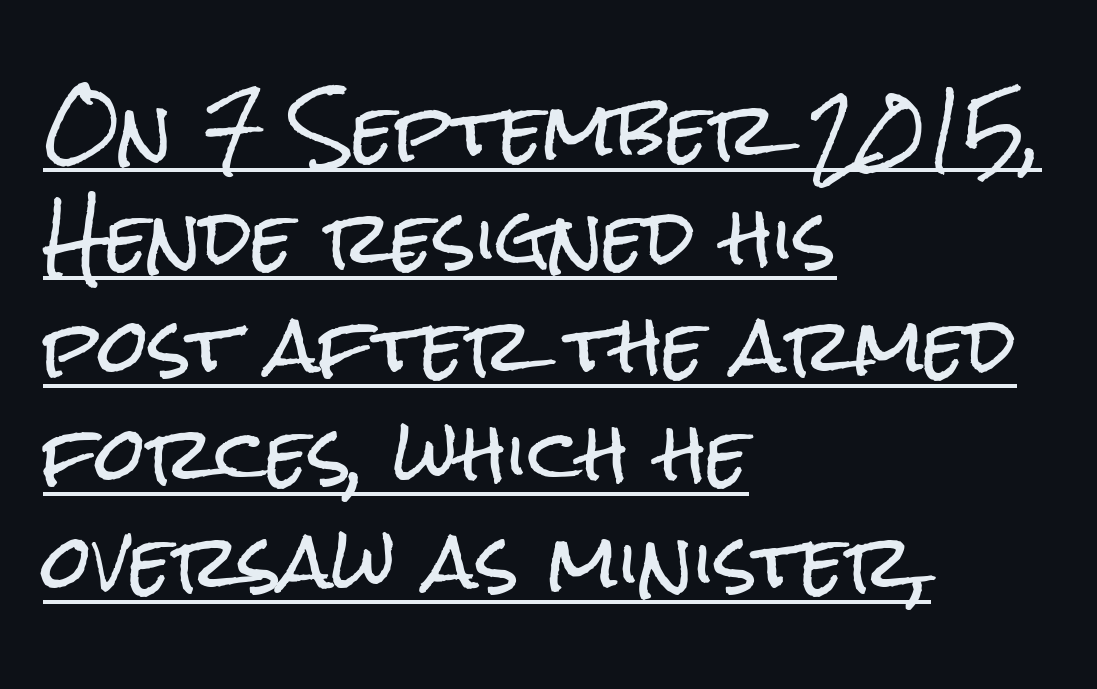
The image shows 72 px condensed sans-serif type, upright; set left-aligned, normal line spacing (1.5x), normal letter spacing, underlined; low stroke contrast and a medium x-height.
